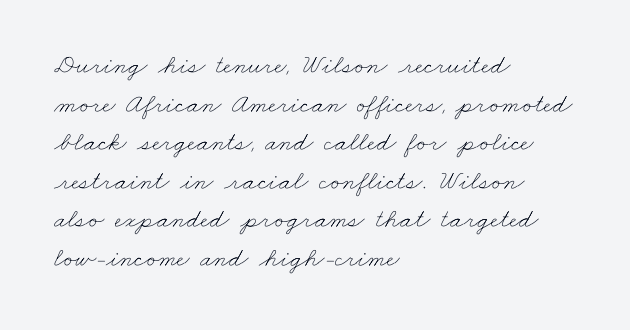
The image shows 27 px text type; set left-aligned, normal line spacing (1.43x), normal letter spacing, not underlined.
